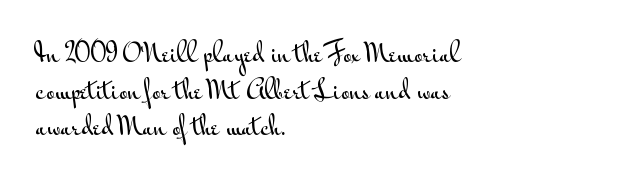
{"underline": "no", "align": "left", "line_spacing": "normal", "line_spacing_ratio": 1.53, "letter_spacing": "normal", "letter_spacing_em": 0.0, "glyph_px": 24}
